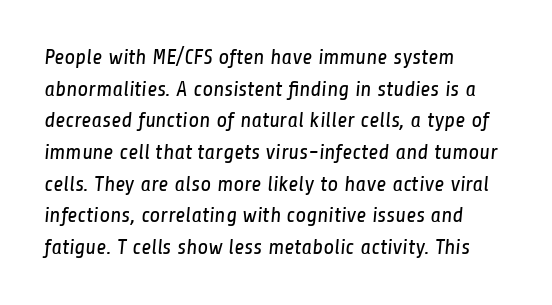
Stroke thickness stays within the range of a standard reading face or lighter. The gaps between neighbouring characters are ordinary and unremarkable. Plain, unruled lines of type. Each line starts at the same left margin while the right side varies. The leading is moderate, giving the passage an even texture.
